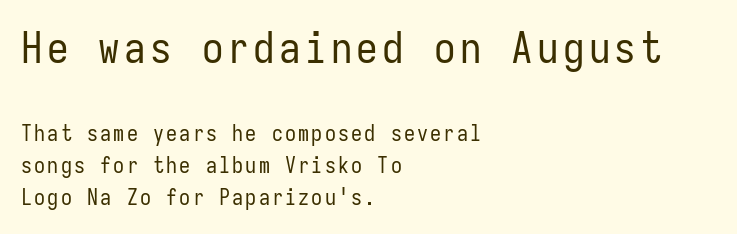
The face used here is monospaced, like something from a code editor. Is there much room between lines? A standard amount, neither cramped nor airy. Each line starts at the same left margin while the right side varies. The type sits square on the baseline with zero lean. A sans-serif font was chosen for this passage.
